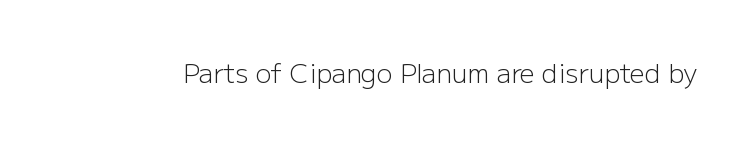
The image shows 26 px text type, upright; set normal letter spacing, not underlined.
